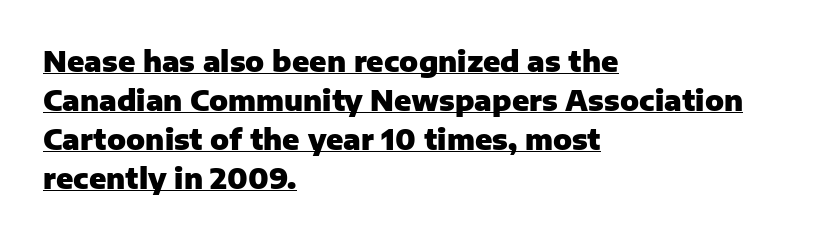
The image shows 28 px heavy sans-serif type, upright; set left-aligned, normal line spacing (1.39x), normal letter spacing, underlined; low stroke contrast and a medium x-height.
